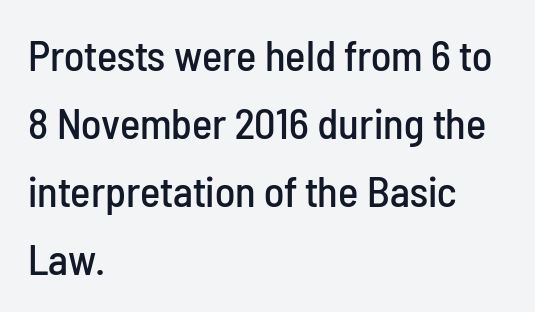
Q: Is the text italic (slanted)? A: No, it is upright.
Q: Is the typeface a serif or a sans-serif typeface? A: Sans-serif.
Q: Is the text underlined? A: No.
Q: How is the paragraph aligned? A: Left-aligned.
Q: Is the spacing between letters normal or unusually wide? A: Normal.
Q: Is the spacing between lines tight, normal or loose? A: Normal.
Q: Width (condensed, normal, or wide)? A: Condensed.
Q: Stroke contrast? A: Low.
Q: x-height? A: Medium.
Q: Monospaced? A: No.
